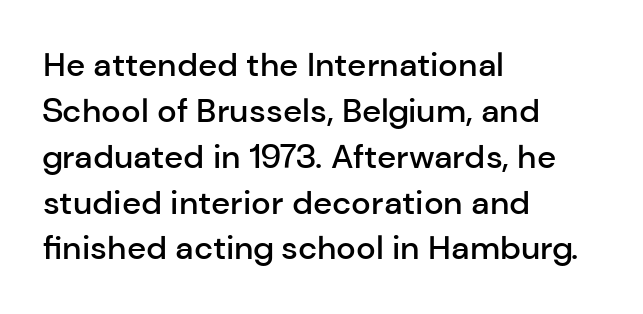
The image shows 33 px semibold sans-serif type, upright; set left-aligned, normal line spacing (1.39x), normal letter spacing, not underlined; low stroke contrast and a medium x-height.
